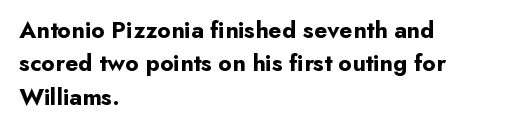
Q: Is the text bold? A: Yes.
Q: Is the text italic (slanted)? A: No, it is upright.
Q: Is the text underlined? A: No.
Q: How is the paragraph aligned? A: Left-aligned.
Q: Is the spacing between letters normal or unusually wide? A: Normal.
Q: Is the spacing between lines tight, normal or loose? A: Normal.
